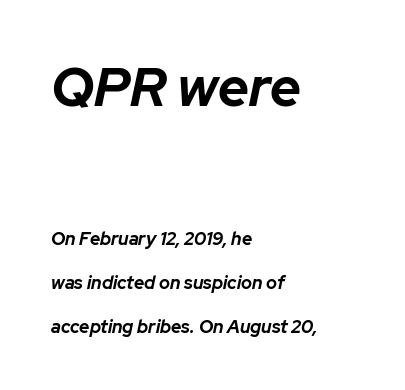
{"italic": "yes", "lean": "right", "slant_degrees": 12, "bold": "yes", "weight": "bold", "width": "normal", "stroke_contrast": "low", "x_height": "medium", "monospaced": "no", "underline": "no", "align": "left", "line_spacing": "loose", "line_spacing_ratio": 2.44, "letter_spacing": "normal", "letter_spacing_em": 0.0, "larger_block": "first", "size_ratio": 3.0, "glyph_px": 54}
